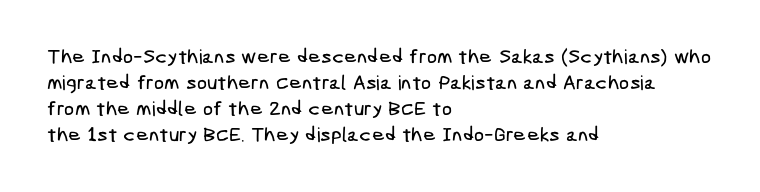
The image shows 20 px text type; set left-aligned, normal line spacing (1.3x), normal letter spacing, not underlined.
